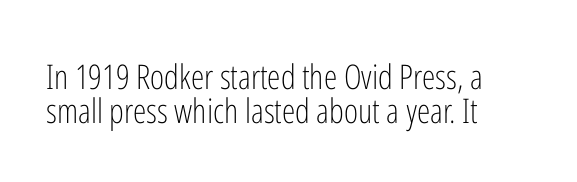
Q: Is the text bold? A: No.
Q: Is the text italic (slanted)? A: No, it is upright.
Q: Is the typeface a serif or a sans-serif typeface? A: Sans-serif.
Q: Is the text underlined? A: No.
Q: How is the paragraph aligned? A: Left-aligned.
Q: Is the spacing between letters normal or unusually wide? A: Normal.
Q: Is the spacing between lines tight, normal or loose? A: Tight.
Q: Width (condensed, normal, or wide)? A: Condensed.
Q: Stroke contrast? A: Low.
Q: x-height? A: Medium.
Q: Monospaced? A: No.
